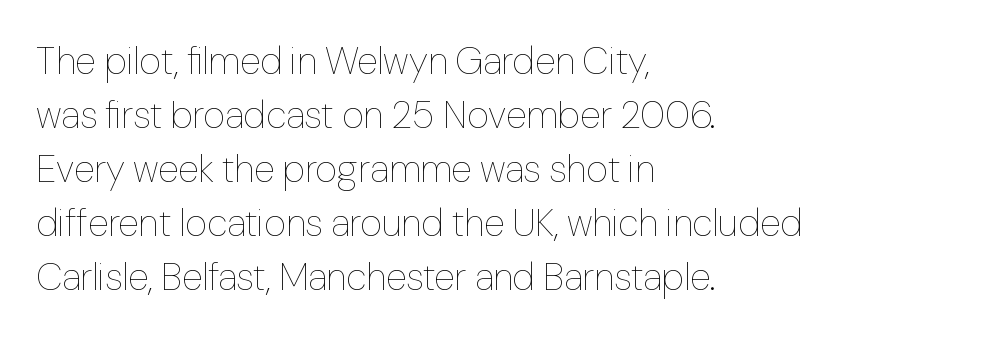
Q: Is the text bold? A: No.
Q: Is the text italic (slanted)? A: No, it is upright.
Q: Is the text underlined? A: No.
Q: How is the paragraph aligned? A: Left-aligned.
Q: Is the spacing between letters normal or unusually wide? A: Normal.
Q: Is the spacing between lines tight, normal or loose? A: Normal.
Q: Width (condensed, normal, or wide)? A: Normal.
Q: Stroke contrast? A: Low.
Q: x-height? A: Medium.
Q: Monospaced? A: No.
